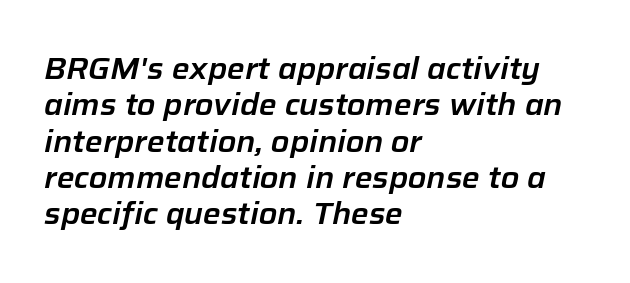
Q: Is the text italic (slanted)? A: Yes, it leans right by about 12 degrees.
Q: Is the text underlined? A: No.
Q: How is the paragraph aligned? A: Left-aligned.
Q: Is the spacing between letters normal or unusually wide? A: Normal.
Q: Width (condensed, normal, or wide)? A: Normal.
Q: Stroke contrast? A: Low.
Q: x-height? A: Medium.
Q: Monospaced? A: No.
